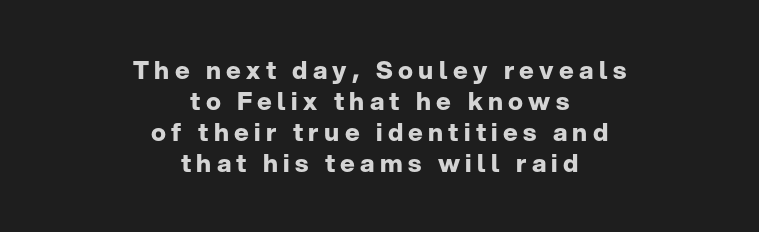
The lines are quadded center. This is heavy type, rendered in bold. Style check: upright. No word sits above an underline.
